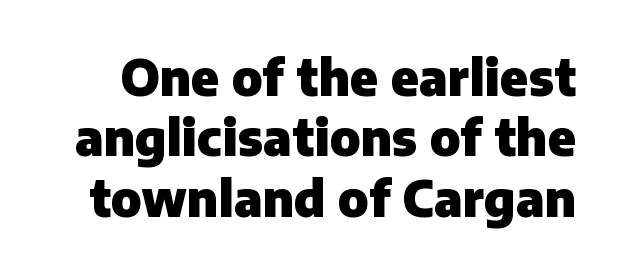
The image shows 49 px heavy sans-serif type, upright; set line spacing 1.23x, normal letter spacing, not underlined; low stroke contrast and a medium x-height.
